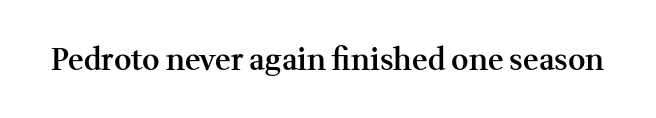
The image shows 30 px semibold serif type, upright; set normal letter spacing, not underlined; medium stroke contrast and a medium x-height.
